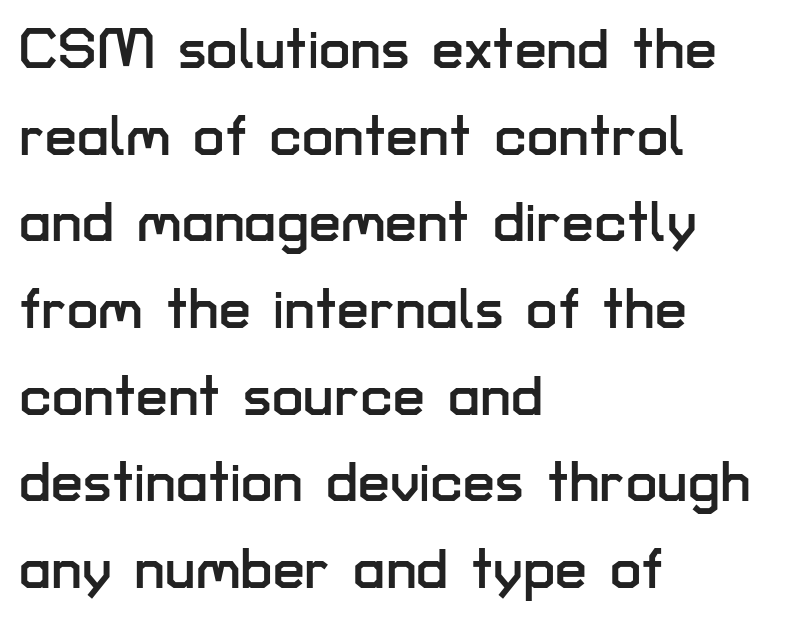
{"serif": "no", "italic": "no", "width": "normal", "stroke_contrast": "low", "x_height": "medium", "monospaced": "no", "underline": "no", "align": "left", "line_spacing": "normal", "line_spacing_ratio": 1.52, "letter_spacing": "normal", "letter_spacing_em": 0.0, "glyph_px": 57}
